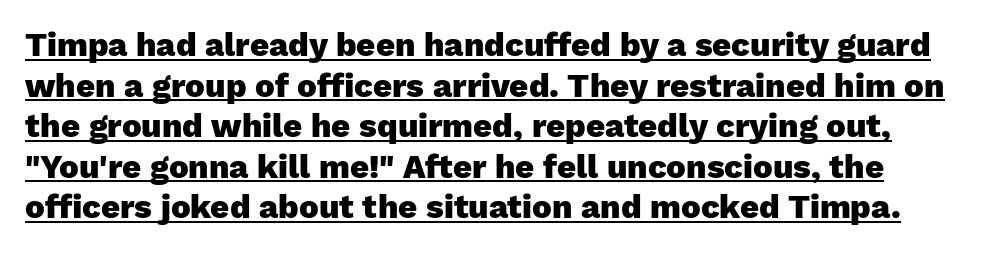
Q: Is the text bold? A: Yes.
Q: Is the text italic (slanted)? A: No, it is upright.
Q: Is the typeface a serif or a sans-serif typeface? A: Sans-serif.
Q: Is the text underlined? A: Yes.
Q: Is the spacing between letters normal or unusually wide? A: Normal.
Q: Width (condensed, normal, or wide)? A: Normal.
Q: Stroke contrast? A: Low.
Q: x-height? A: Medium.
Q: Monospaced? A: No.
